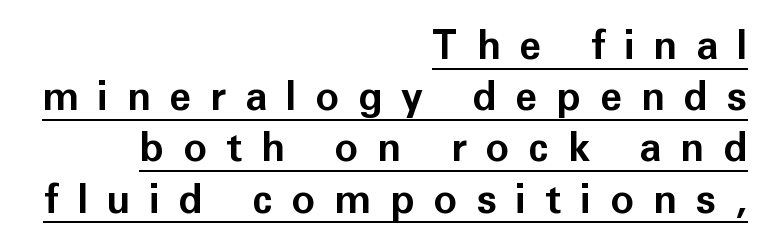
The paragraph has a hard right edge and a soft left edge. Type style note: lacks serifs. The string is rendered with underlining switched on. The rendering inserts visible extra space after every character. The face used here is proportionally spaced, like ordinary book or web type. Every stem runs plumb, perpendicular to the baseline.
